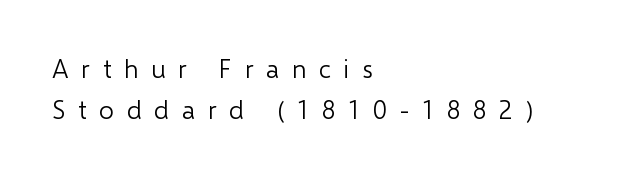
The image shows 26 px text type, upright; set left-aligned, normal line spacing (1.58x), unusually wide letter spacing (+0.49 em), not underlined.
